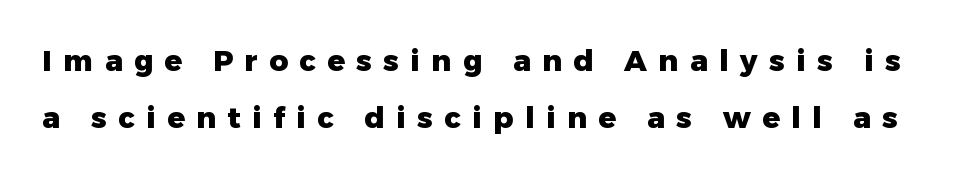
Q: Is the text bold? A: Yes.
Q: Is the text italic (slanted)? A: No, it is upright.
Q: Is the typeface a serif or a sans-serif typeface? A: Sans-serif.
Q: Is the text underlined? A: No.
Q: Is the spacing between letters normal or unusually wide? A: Unusually wide.
Q: Is the spacing between lines tight, normal or loose? A: Loose.
Q: Width (condensed, normal, or wide)? A: Normal.
Q: Stroke contrast? A: Low.
Q: x-height? A: Medium.
Q: Monospaced? A: No.
